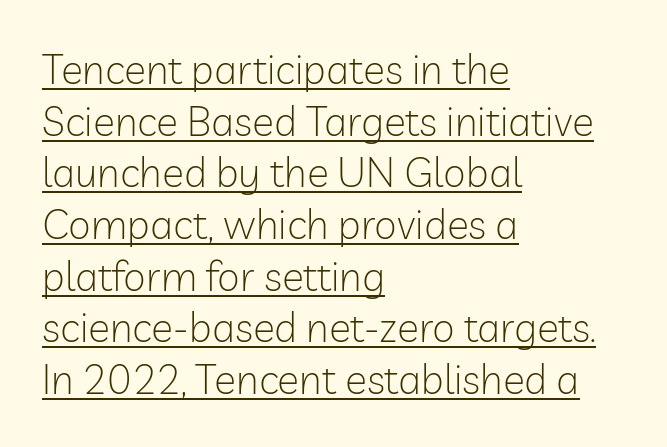
The image shows 41 px light sans-serif type, upright; set left-aligned, normal line spacing (1.26x), normal letter spacing, underlined; low stroke contrast and a medium x-height.
